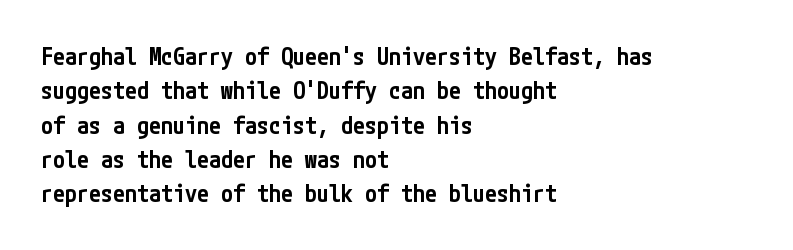
Q: Is the text bold? A: Semi-bold.
Q: Is the text italic (slanted)? A: No, it is upright.
Q: Is the text underlined? A: No.
Q: How is the paragraph aligned? A: Left-aligned.
Q: Is the spacing between letters normal or unusually wide? A: Normal.
Q: Is the spacing between lines tight, normal or loose? A: Normal.
